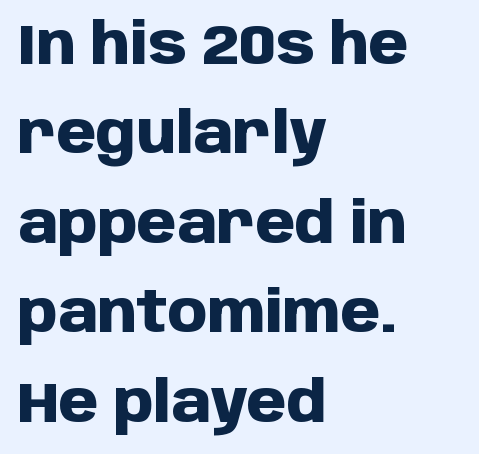
Anything drawn beneath the words? Only blank space. Caption: bold face, heavy strokes. Nope, not italic — everything's standing straight. Looks like regular typesetting: each glyph gets only the width it needs. Stroke terminals: plain, sans-serif. The compositor pushed each line to the left boundary.
